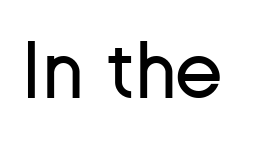
Q: Is the text bold? A: No.
Q: Is the text italic (slanted)? A: No, it is upright.
Q: Is the typeface a serif or a sans-serif typeface? A: Sans-serif.
Q: Is the text underlined? A: No.
Q: Is the spacing between letters normal or unusually wide? A: Normal.
Q: Width (condensed, normal, or wide)? A: Normal.
Q: Stroke contrast? A: Low.
Q: x-height? A: Medium.
Q: Monospaced? A: No.
